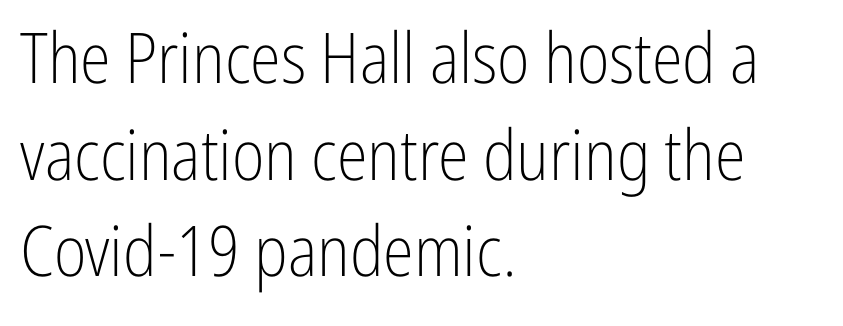
Rule under the text: the space is simply empty. Letters have the restrained weight of plain body copy at most. Character widths vary here, with narrow letters taking less room than wide ones. The rendering uses a moderate line-height, typical for paragraphs. Students, note that the glyphs here touch the page at normal intervals. If you drew a ruler down the left edge, every line would touch it.
